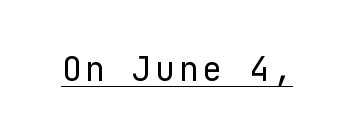
The image shows 33 px regular-weight sans-serif type, upright; set underlined; low stroke contrast and a medium x-height.
